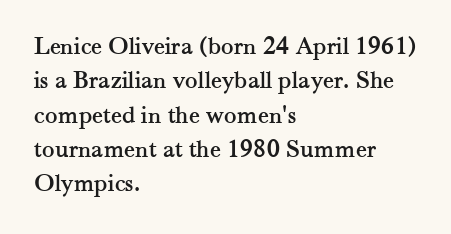
Q: Is the text italic (slanted)? A: No, it is upright.
Q: Is the text underlined? A: No.
Q: How is the paragraph aligned? A: Left-aligned.
Q: Is the spacing between letters normal or unusually wide? A: Normal.
Q: Is the spacing between lines tight, normal or loose? A: Normal.
